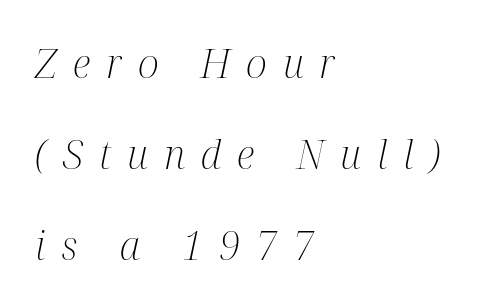
{"serif": "yes", "italic": "yes", "lean": "right", "slant_degrees": 12, "bold": "no", "weight": "light", "width": "condensed", "stroke_contrast": "medium", "x_height": "medium", "monospaced": "no", "underline": "no", "align": "left", "line_spacing": "loose", "line_spacing_ratio": 2.28, "letter_spacing": "wide", "letter_spacing_em": 0.4, "glyph_px": 40}
